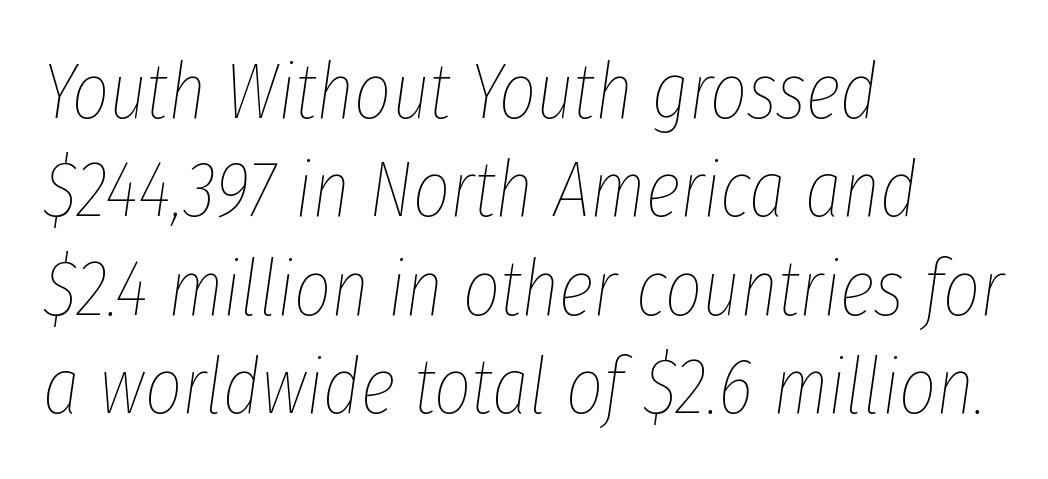
Q: Is the text bold? A: No.
Q: Is the text italic (slanted)? A: Yes, it leans right by about 8 degrees.
Q: Is the text underlined? A: No.
Q: How is the paragraph aligned? A: Left-aligned.
Q: Is the spacing between letters normal or unusually wide? A: Normal.
Q: Width (condensed, normal, or wide)? A: Condensed.
Q: Stroke contrast? A: Low.
Q: x-height? A: Medium.
Q: Monospaced? A: No.
